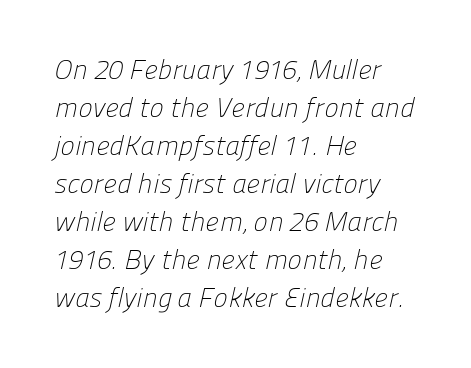
{"bold": "no", "underline": "no", "align": "left", "line_spacing": "normal", "line_spacing_ratio": 1.41, "letter_spacing": "normal", "letter_spacing_em": 0.0, "glyph_px": 27}
